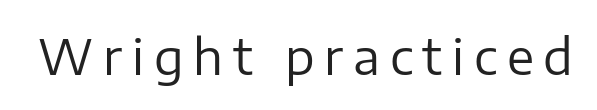
{"serif": "no", "italic": "no", "bold": "no", "weight": "regular", "width": "normal", "stroke_contrast": "low", "x_height": "medium", "monospaced": "no", "underline": "no", "letter_spacing": "wide", "letter_spacing_em": 0.2, "glyph_px": 49}
